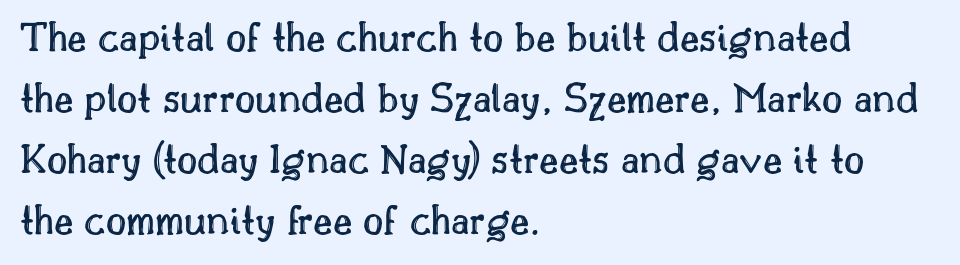
The image shows 44 px text type, upright; set left-aligned, normal line spacing (1.39x), normal letter spacing, not underlined; a small x-height.
